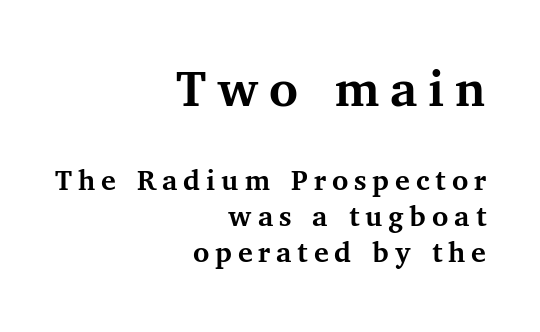
Q: Is the text bold? A: Yes.
Q: Is the text italic (slanted)? A: No, it is upright.
Q: Is the typeface a serif or a sans-serif typeface? A: Serif.
Q: Is the text underlined? A: No.
Q: How is the paragraph aligned? A: Right-aligned.
Q: Is the spacing between lines tight, normal or loose? A: Tight.
Q: Which block of text is set in a larger size, the first (top) or the second (bottom)? A: The first (top) one.
Q: Width (condensed, normal, or wide)? A: Normal.
Q: Stroke contrast? A: Medium.
Q: x-height? A: Medium.
Q: Monospaced? A: No.
